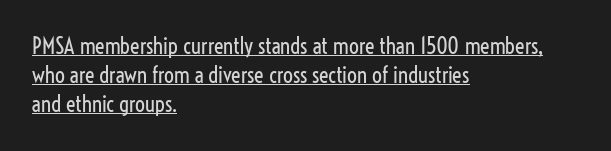
The image shows 22 px text type, upright; set left-aligned, normal line spacing (1.32x), normal letter spacing, underlined.
